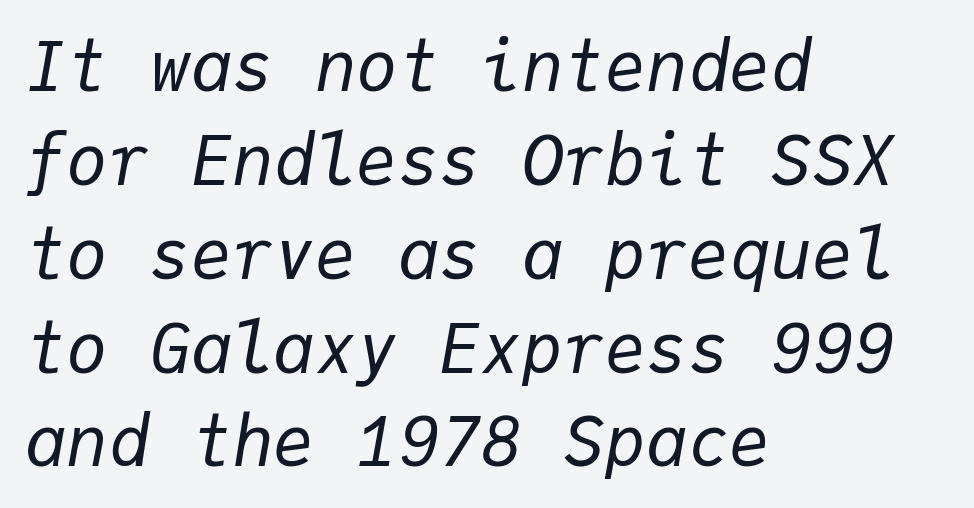
Regarding leading, the lines here are spaced in the standard way. The glyphs look as if they've been sheared to an angle. The lines are quadded left. Characters follow at the spacing the type designer built in. Think of a typewriter: that constant character pitch is what you see here.
